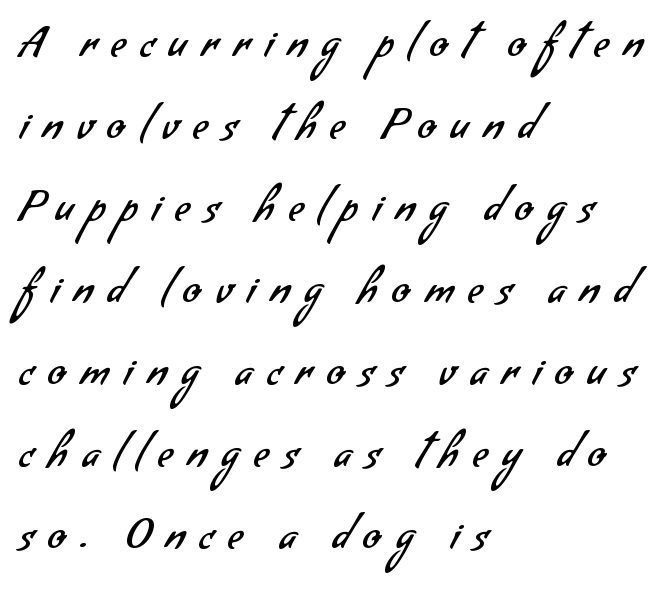
The image shows 41 px regular-weight sans-serif type; set left-aligned, loose line spacing (2.0x), unusually wide letter spacing (+0.36 em), not underlined; low stroke contrast and a small x-height.
